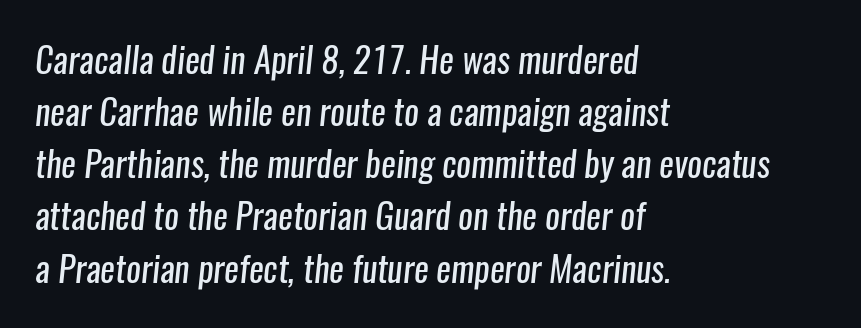
The image shows 35 px regular-weight, condensed sans-serif type; set left-aligned, normal line spacing (1.49x), normal letter spacing, not underlined; low stroke contrast and a medium x-height.
